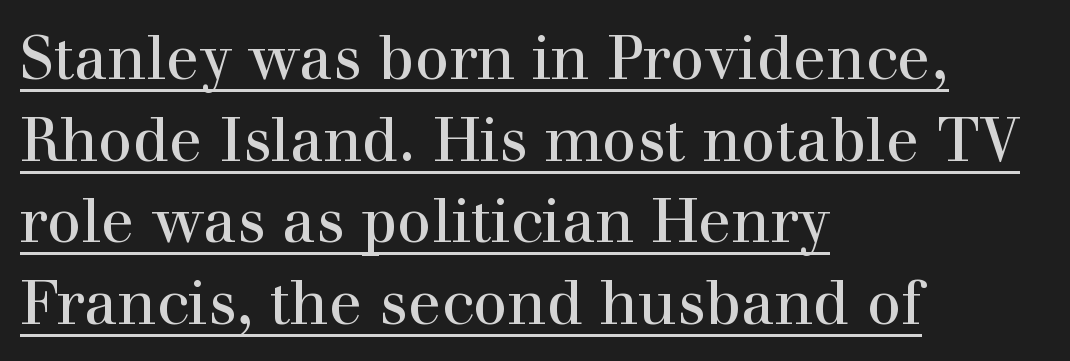
Observe the ordinary spacing: letters are neighbours, not strangers. Stem width sits at or under what a default text font uses. Stroke terminals: seriffed. The passage shown is typed in a proportional face where columns would drift. Line beginnings align vertically; line endings do not. These lines sit exactly where default settings would place them.
